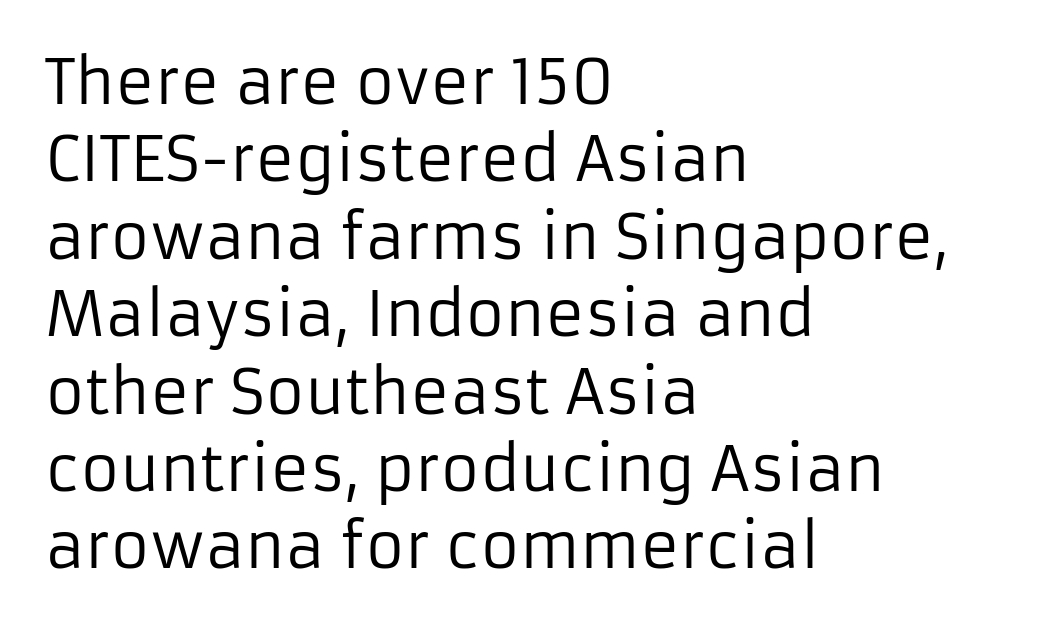
The rows are spaced the way most documents space them. The foot of each line stays bare and open. Where is the straight margin? On the left. Posture: vertical. No extra ink here — the face is not bold. The rendering uses natural spacing where letterforms have individual widths.
